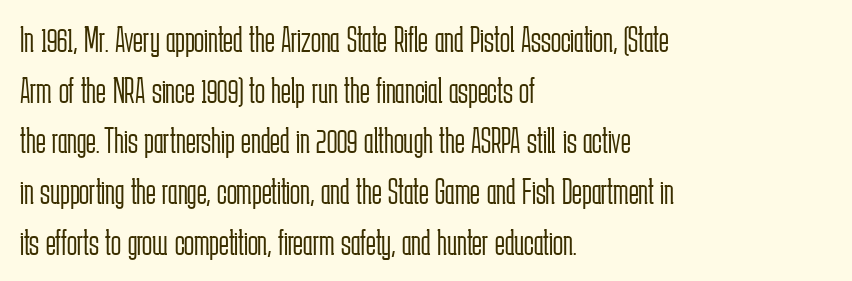
Q: Is the text bold? A: No.
Q: Is the text italic (slanted)? A: No, it is upright.
Q: Is the typeface a serif or a sans-serif typeface? A: Sans-serif.
Q: Is the text underlined? A: No.
Q: How is the paragraph aligned? A: Left-aligned.
Q: Is the spacing between letters normal or unusually wide? A: Normal.
Q: Is the spacing between lines tight, normal or loose? A: Normal.
Q: Width (condensed, normal, or wide)? A: Condensed.
Q: Stroke contrast? A: Low.
Q: x-height? A: Medium.
Q: Monospaced? A: No.
